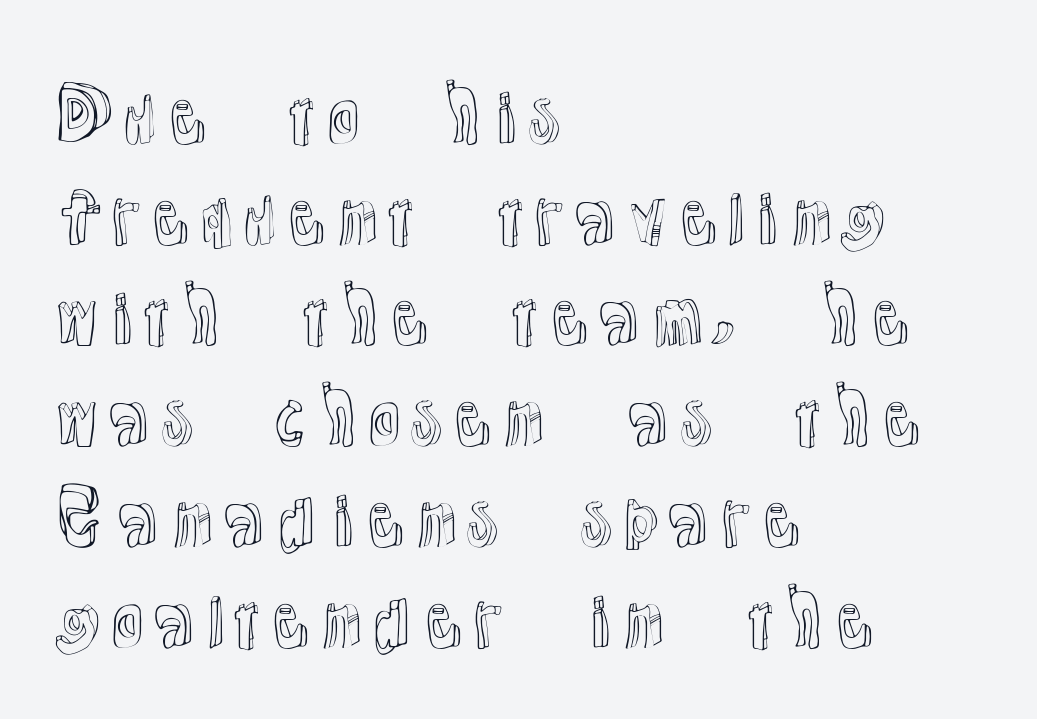
Q: Is the text italic (slanted)? A: No, it is upright.
Q: Is the text underlined? A: No.
Q: How is the paragraph aligned? A: Left-aligned.
Q: Is the spacing between letters normal or unusually wide? A: Normal.
Q: Is the spacing between lines tight, normal or loose? A: Normal.
Q: Width (condensed, normal, or wide)? A: Normal.
Q: x-height? A: Medium.
Q: Monospaced? A: No.
